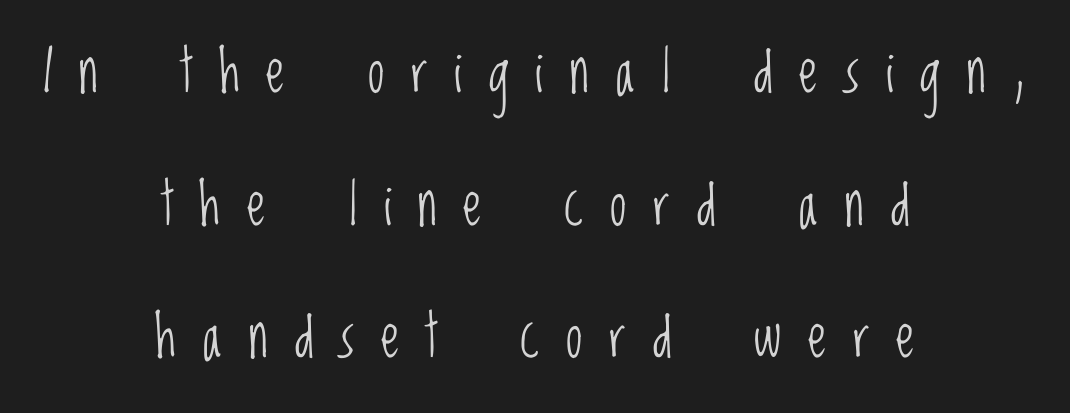
Are there feet on the stems? There aren't — it's a sans. Summary of vertical rhythm: relaxed, with wide interline spacing. These lines are centered, leaving both edges ragged. Rendered with straight, roman letterforms. Stem width sits at or under what a default text font uses.
